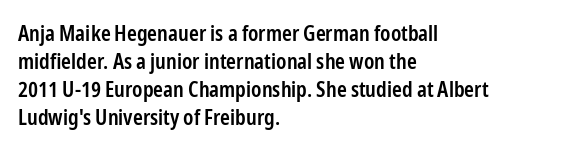
Q: Is the text bold? A: Semi-bold.
Q: Is the text italic (slanted)? A: No, it is upright.
Q: Is the text underlined? A: No.
Q: How is the paragraph aligned? A: Left-aligned.
Q: Is the spacing between letters normal or unusually wide? A: Normal.
Q: Is the spacing between lines tight, normal or loose? A: Normal.
